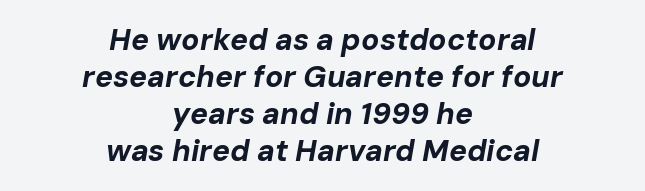
{"italic": "yes", "lean": "right", "slant_degrees": 10, "bold": "yes", "weight": "bold", "width": "normal", "stroke_contrast": "low", "x_height": "medium", "monospaced": "no", "underline": "no", "align": "center", "line_spacing_ratio": 1.23, "letter_spacing": "normal", "letter_spacing_em": 0.0, "glyph_px": 30}
